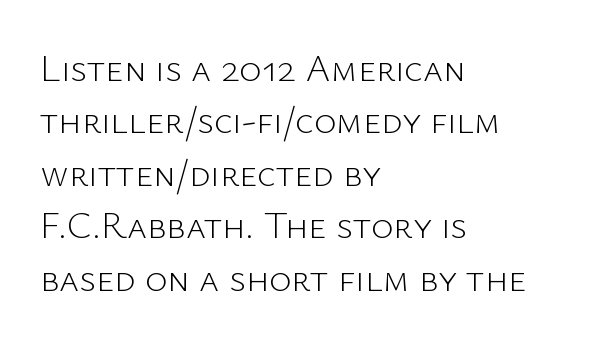
The image shows 38 px light sans-serif type, upright; set left-aligned, normal line spacing (1.38x), normal letter spacing, not underlined; low stroke contrast and a medium x-height.
